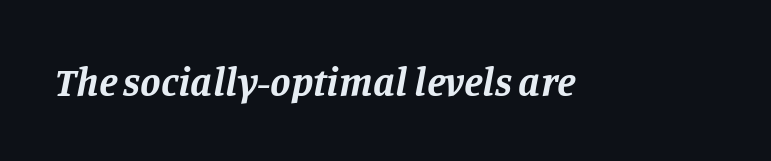
{"serif": "yes", "italic": "yes", "lean": "right", "slant_degrees": 11, "bold": "yes", "weight": "bold", "width": "normal", "stroke_contrast": "low", "x_height": "large", "monospaced": "no", "underline": "no", "letter_spacing": "normal", "letter_spacing_em": 0.0, "glyph_px": 41}
